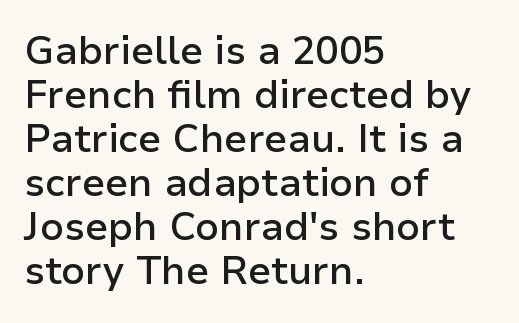
Q: Is the text bold? A: Semi-bold.
Q: Is the text italic (slanted)? A: No, it is upright.
Q: Is the typeface a serif or a sans-serif typeface? A: Sans-serif.
Q: Is the text underlined? A: No.
Q: How is the paragraph aligned? A: Left-aligned.
Q: Is the spacing between letters normal or unusually wide? A: Normal.
Q: Is the spacing between lines tight, normal or loose? A: Tight.
Q: Width (condensed, normal, or wide)? A: Normal.
Q: Stroke contrast? A: Low.
Q: x-height? A: Medium.
Q: Monospaced? A: No.
